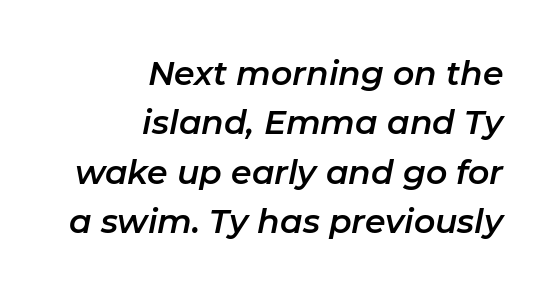
The image shows 33 px text type, italic (leaning right); set right-aligned, normal line spacing (1.5x), normal letter spacing, not underlined; low stroke contrast and a medium x-height.
